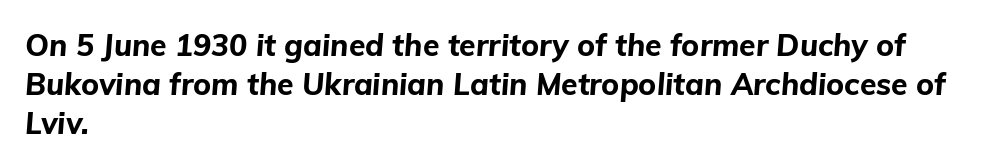
Interline gaps are of average width in this sample. Strokes here are thick enough to call this a true bold. The ragged edge is on the right, which tells us the setting is flush left. A typesetter would call this proportional, since set widths differ per character. Designer's note — italics engaged. Each row of text sits above clean, open space.
